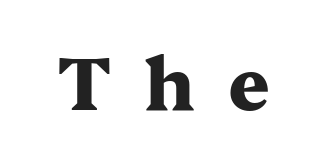
The image shows 73 px heavy, wide serif type, upright; set unusually wide letter spacing (+0.45 em), not underlined; medium stroke contrast and a medium x-height.
